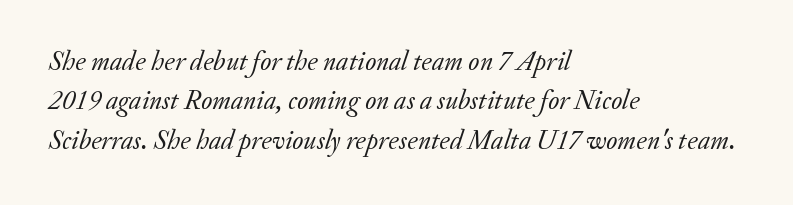
Q: Is the text bold? A: No.
Q: Is the text italic (slanted)? A: Yes, it leans right by about 20 degrees.
Q: Is the text underlined? A: No.
Q: How is the paragraph aligned? A: Left-aligned.
Q: Is the spacing between letters normal or unusually wide? A: Normal.
Q: Is the spacing between lines tight, normal or loose? A: Normal.
